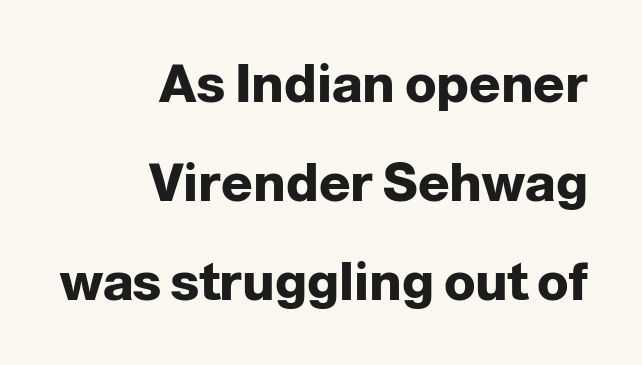
Q: Is the text bold? A: Yes.
Q: Is the text italic (slanted)? A: No, it is upright.
Q: Is the typeface a serif or a sans-serif typeface? A: Sans-serif.
Q: Is the text underlined? A: No.
Q: How is the paragraph aligned? A: Right-aligned.
Q: Is the spacing between letters normal or unusually wide? A: Normal.
Q: Is the spacing between lines tight, normal or loose? A: Loose.
Q: Width (condensed, normal, or wide)? A: Normal.
Q: Stroke contrast? A: Low.
Q: x-height? A: Medium.
Q: Monospaced? A: No.
